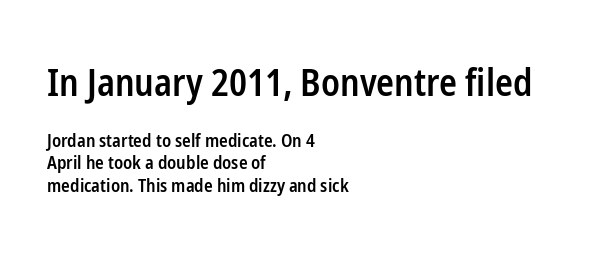
The image shows 37 px semibold, condensed sans-serif type, upright; set left-aligned, normal line spacing (1.25x), normal letter spacing, not underlined; the first (top) block is 2.06x larger; low stroke contrast and a medium x-height.
